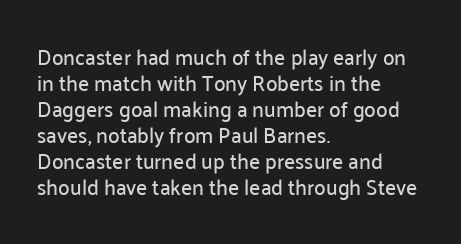
Q: Is the text italic (slanted)? A: No, it is upright.
Q: Is the text underlined? A: No.
Q: How is the paragraph aligned? A: Left-aligned.
Q: Is the spacing between letters normal or unusually wide? A: Normal.
